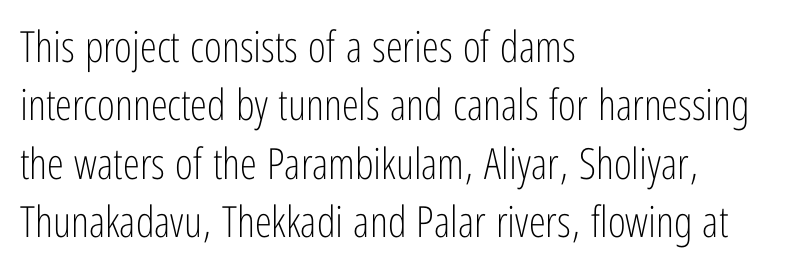
The image shows 43 px light, condensed sans-serif type, upright; set left-aligned, normal line spacing (1.36x), normal letter spacing, not underlined; low stroke contrast and a medium x-height.
